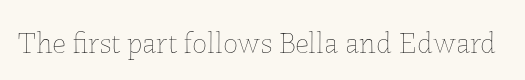
{"italic": "no", "bold": "no", "weight": "thin", "width": "normal", "stroke_contrast": "low", "x_height": "medium", "monospaced": "no", "underline": "no", "letter_spacing": "normal", "letter_spacing_em": 0.0, "glyph_px": 30}
